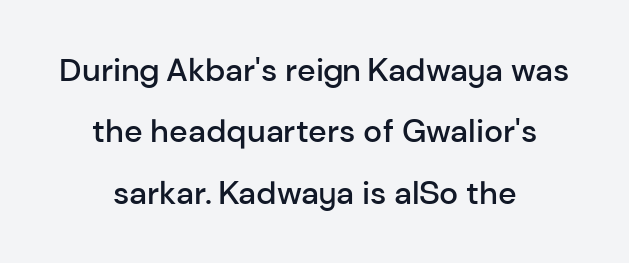
The paragraph has two soft edges and a firm central axis. Serif or sans? Sans — the stroke terminals are bare. The font's upright variant was chosen for this text. Character widths vary here, with narrow letters taking less room than wide ones. The designer dialed line spacing up above the default. The face used here is a semibold: visibly heavier than regular, lighter than bold.
